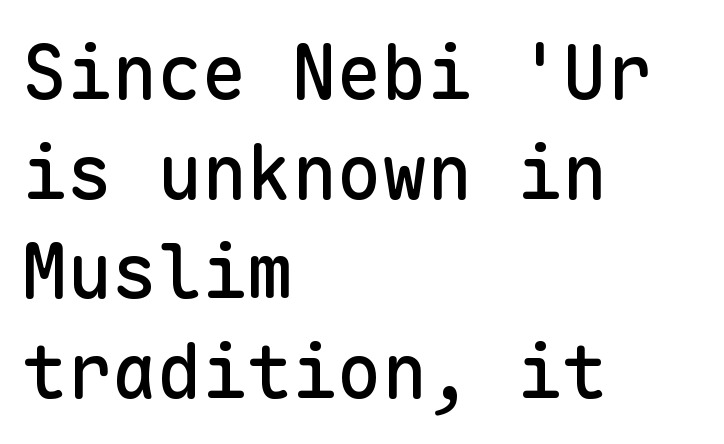
Serif or sans? Sans — the stroke terminals are bare. Standard letterfit; no display-style spreading of the glyphs. Is this a fixed-width face? Yes — each glyph sits in an identical cell. Letters rest on an invisible, unmarked baseline. The letters stand straight up with perfectly vertical stems.
